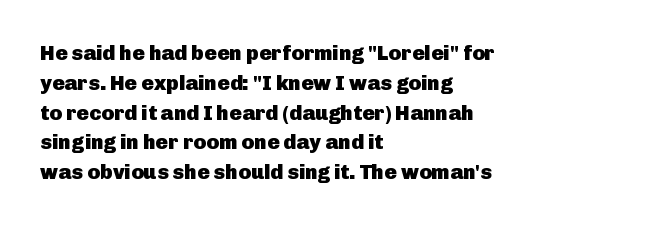
Q: Is the text bold? A: Yes.
Q: Is the text italic (slanted)? A: No, it is upright.
Q: Is the text underlined? A: No.
Q: How is the paragraph aligned? A: Left-aligned.
Q: Is the spacing between letters normal or unusually wide? A: Normal.
Q: Is the spacing between lines tight, normal or loose? A: Normal.
